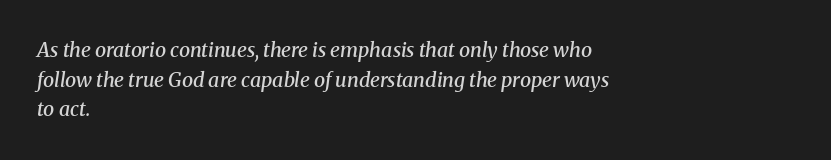
Q: Is the text bold? A: Semi-bold.
Q: Is the text italic (slanted)? A: Yes, it leans right by about 8 degrees.
Q: Is the text underlined? A: No.
Q: How is the paragraph aligned? A: Left-aligned.
Q: Is the spacing between letters normal or unusually wide? A: Normal.
Q: Is the spacing between lines tight, normal or loose? A: Normal.
